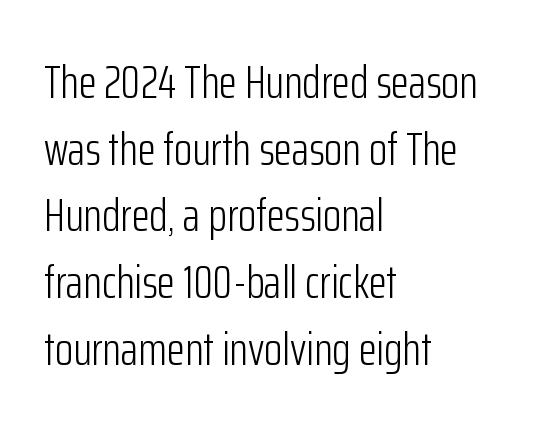
{"serif": "no", "italic": "no", "bold": "no", "weight": "light", "width": "condensed", "stroke_contrast": "low", "x_height": "medium", "monospaced": "no", "underline": "no", "align": "left", "line_spacing": "normal", "line_spacing_ratio": 1.42, "letter_spacing": "normal", "letter_spacing_em": 0.0, "glyph_px": 47}
